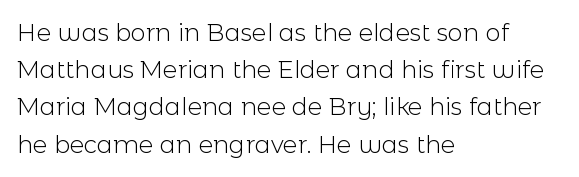
Q: Is the text bold? A: No.
Q: Is the text italic (slanted)? A: No, it is upright.
Q: Is the text underlined? A: No.
Q: How is the paragraph aligned? A: Left-aligned.
Q: Is the spacing between letters normal or unusually wide? A: Normal.
Q: Is the spacing between lines tight, normal or loose? A: Normal.
